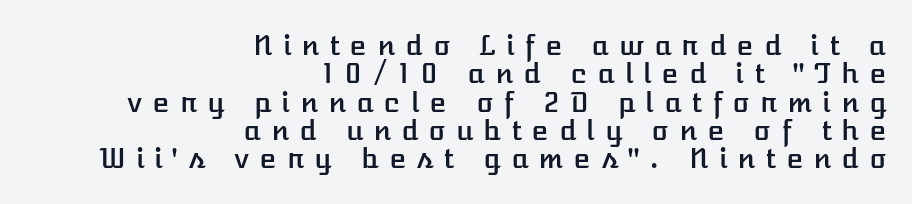
The rendering uses natural spacing where letterforms have individual widths. Leftover space on each line is placed entirely before the opening word. Quick note: underline off. Observe the wide spacing: letters keep a clear distance from each other. A roman cut, with each character standing at attention.
